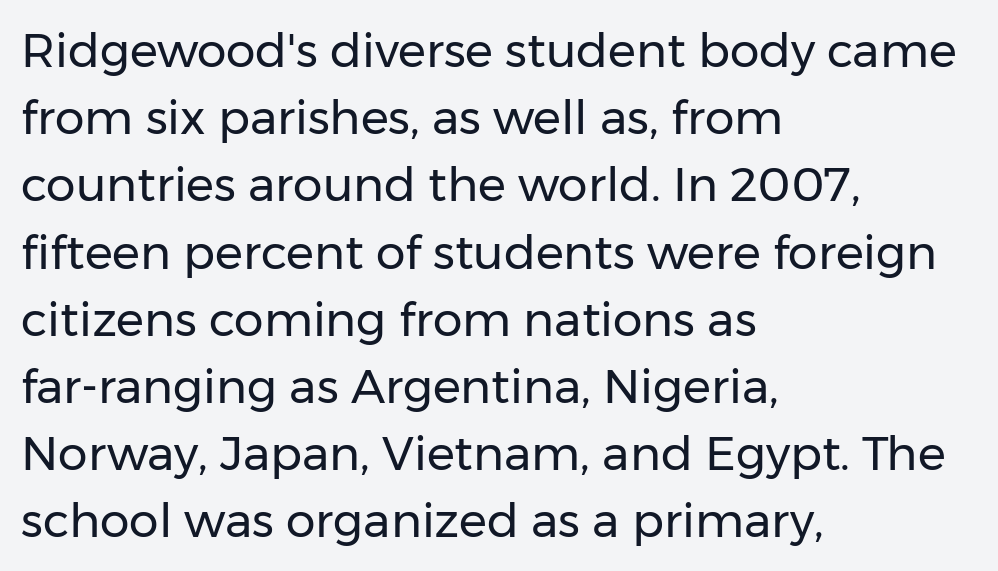
One glance says typical: line gaps are just what's usual. Decoration check: the copy has no underline. The lettering stays uniformly vertical, giving the passage a roman look. Does extra space separate the letters? No, they use regular spacing.
